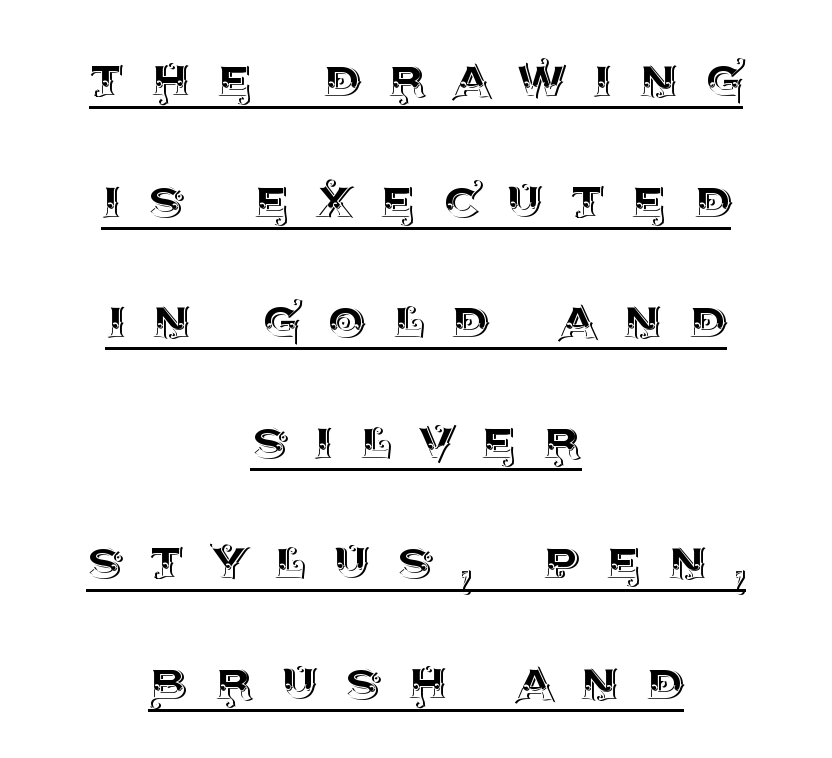
{"italic": "no", "width": "normal", "x_height": "large", "monospaced": "no", "underline": "yes", "align": "center", "line_spacing": "loose", "line_spacing_ratio": 2.01, "letter_spacing": "wide", "letter_spacing_em": 0.45, "glyph_px": 60}
